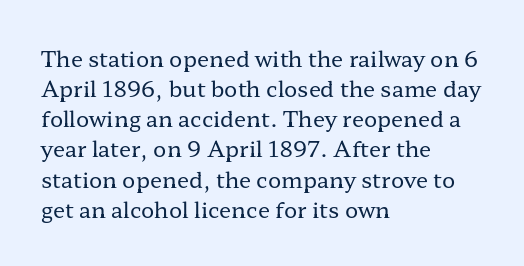
{"italic": "no", "bold": "no", "underline": "no", "align": "left", "line_spacing": "normal", "line_spacing_ratio": 1.37, "letter_spacing": "normal", "letter_spacing_em": 0.0, "glyph_px": 22}
